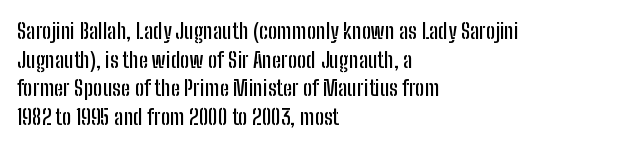
{"italic": "no", "underline": "no", "align": "left", "line_spacing": "normal", "line_spacing_ratio": 1.3, "letter_spacing": "normal", "letter_spacing_em": 0.0, "glyph_px": 22}
